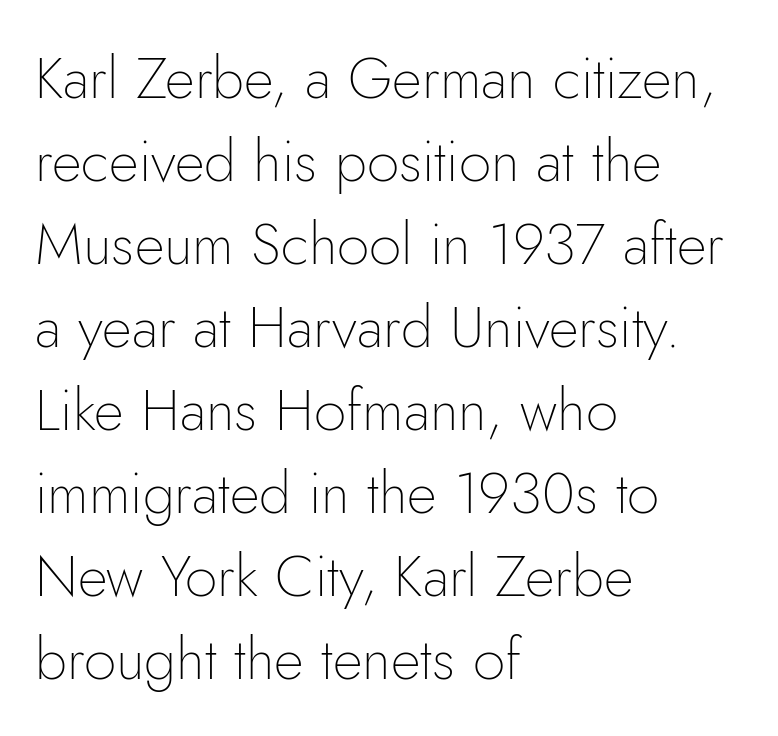
Q: Is the text bold? A: No.
Q: Is the text italic (slanted)? A: No, it is upright.
Q: Is the typeface a serif or a sans-serif typeface? A: Sans-serif.
Q: Is the text underlined? A: No.
Q: How is the paragraph aligned? A: Left-aligned.
Q: Is the spacing between letters normal or unusually wide? A: Normal.
Q: Is the spacing between lines tight, normal or loose? A: Normal.
Q: Width (condensed, normal, or wide)? A: Normal.
Q: Stroke contrast? A: Low.
Q: x-height? A: Small.
Q: Monospaced? A: No.
